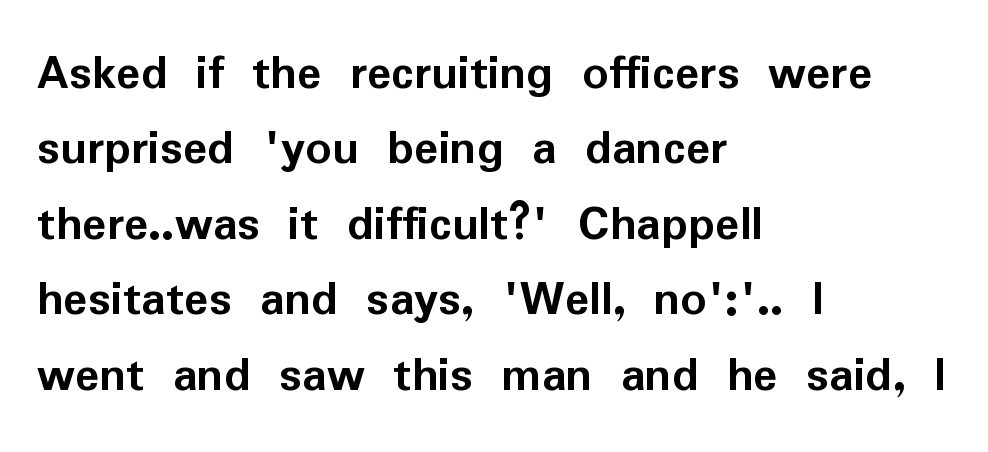
Q: Is the text bold? A: Yes.
Q: Is the text italic (slanted)? A: No, it is upright.
Q: Is the typeface a serif or a sans-serif typeface? A: Sans-serif.
Q: Is the text underlined? A: No.
Q: How is the paragraph aligned? A: Left-aligned.
Q: Is the spacing between letters normal or unusually wide? A: Normal.
Q: Is the spacing between lines tight, normal or loose? A: Normal.
Q: Width (condensed, normal, or wide)? A: Normal.
Q: Stroke contrast? A: Low.
Q: x-height? A: Medium.
Q: Monospaced? A: No.
